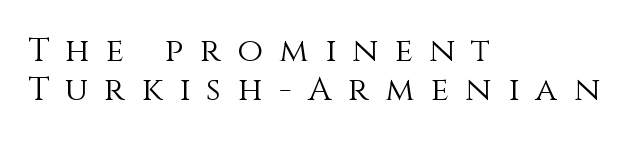
Q: Is the text bold? A: No.
Q: Is the text italic (slanted)? A: No, it is upright.
Q: Is the text underlined? A: No.
Q: How is the paragraph aligned? A: Left-aligned.
Q: Is the spacing between letters normal or unusually wide? A: Unusually wide.
Q: Width (condensed, normal, or wide)? A: Normal.
Q: Stroke contrast? A: Medium.
Q: x-height? A: Large.
Q: Monospaced? A: No.
